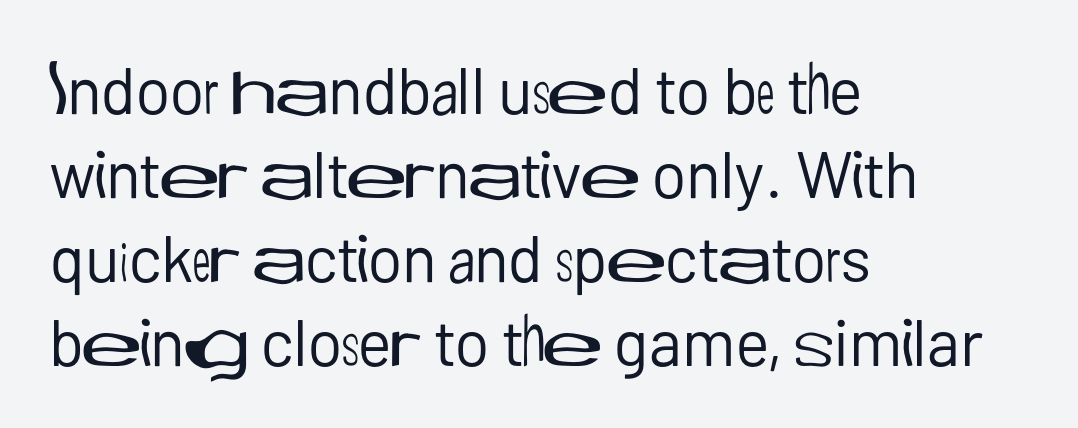
Baseline-to-baseline distance is the conventional proportion of letter height. Leftover space on each line is placed entirely after the last word. If you drew a line through each stem, it would be perfectly vertical. Descender tails drop into unmarked territory. Is this a sans? Yes — the strokes have no serifs. Proportional: the letters do not fall into vertical columns.
